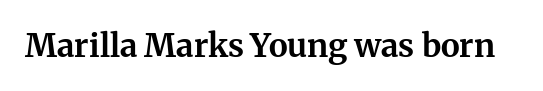
{"serif": "yes", "italic": "no", "bold": "yes", "weight": "bold", "width": "normal", "stroke_contrast": "medium", "x_height": "medium", "monospaced": "no", "underline": "no", "letter_spacing": "normal", "letter_spacing_em": 0.0, "glyph_px": 32}
